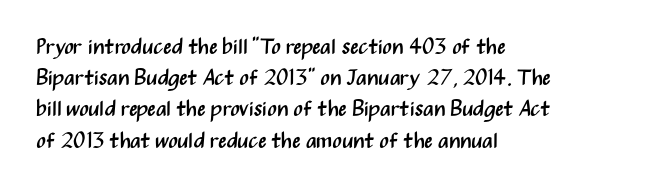
Q: Is the text bold? A: No.
Q: Is the text italic (slanted)? A: No, it is upright.
Q: Is the text underlined? A: No.
Q: How is the paragraph aligned? A: Left-aligned.
Q: Is the spacing between letters normal or unusually wide? A: Normal.
Q: Is the spacing between lines tight, normal or loose? A: Normal.
